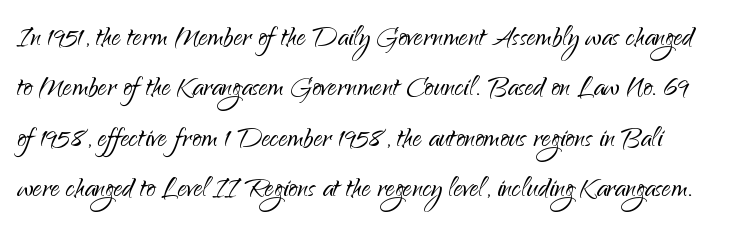
{"serif": "no", "bold": "no", "weight": "light", "width": "normal", "stroke_contrast": "low", "x_height": "small", "monospaced": "no", "underline": "no", "line_spacing": "normal", "line_spacing_ratio": 1.4, "letter_spacing": "normal", "letter_spacing_em": 0.0, "glyph_px": 36}
